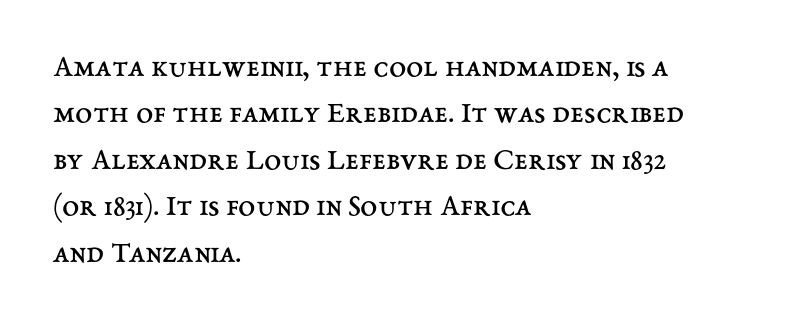
Ink coverage per letter is moderate at most. The font's upright variant was chosen for this text. Alignment: flush left. Honestly, the letter spacing is just normal — you wouldn't notice it.
